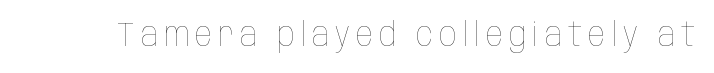
A roman cut, with each character standing at attention. Think of a printed novel: that variable character pitch is what you see here. Think standard paragraph weight, or any step lighter than that. Has an underline been added? It has not.
